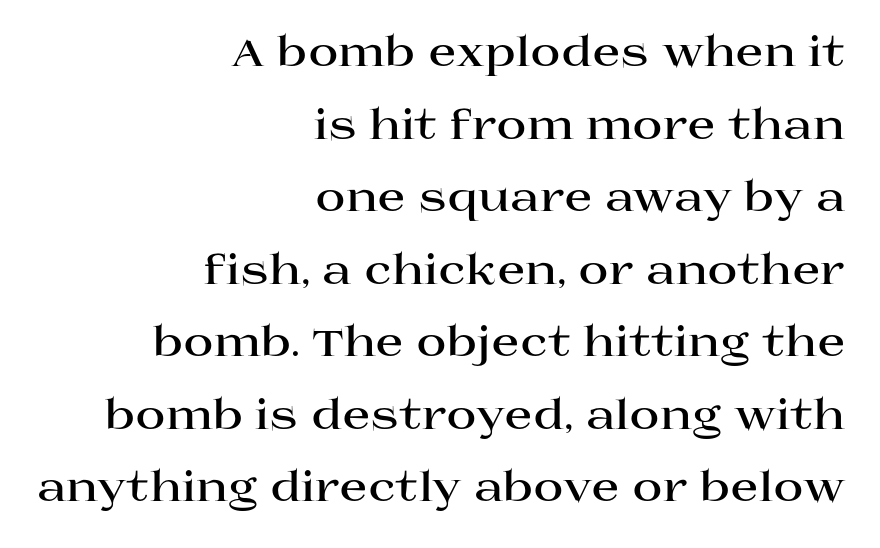
The image shows 41 px bold, wide serif type, upright; set right-aligned, line spacing 1.77x, normal letter spacing, not underlined; high stroke contrast and a large x-height.
